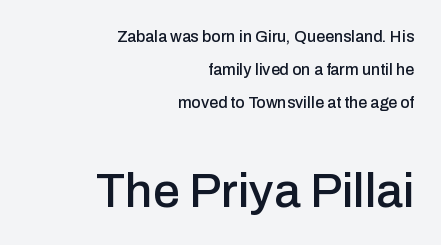
{"serif": "no", "italic": "no", "width": "normal", "stroke_contrast": "low", "x_height": "medium", "monospaced": "no", "underline": "no", "align": "right", "line_spacing": "loose", "line_spacing_ratio": 2.05, "letter_spacing": "normal", "letter_spacing_em": 0.0, "larger_block": "second", "size_ratio": 3.0, "glyph_px": 48}
